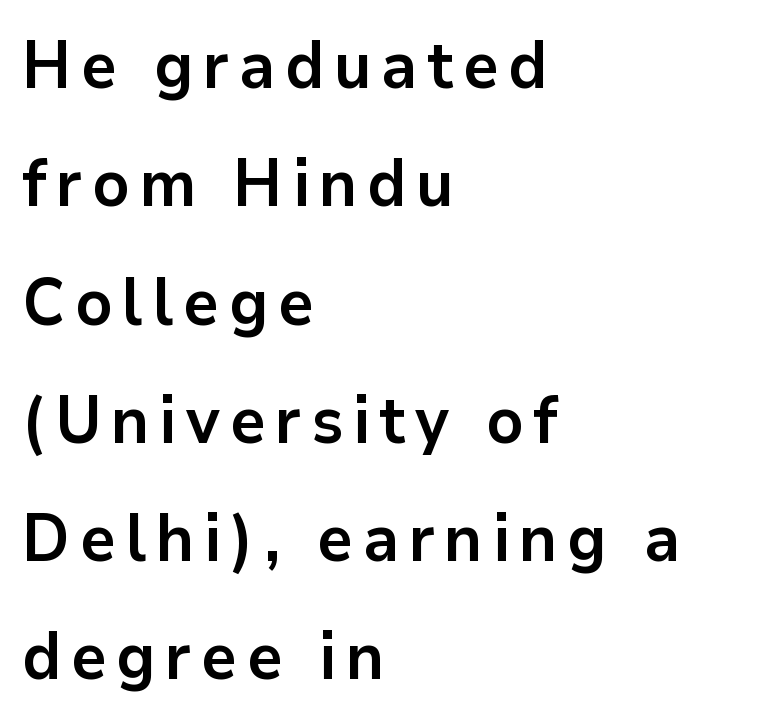
Q: Is the text bold? A: Yes.
Q: Is the text italic (slanted)? A: No, it is upright.
Q: Is the typeface a serif or a sans-serif typeface? A: Sans-serif.
Q: Is the text underlined? A: No.
Q: How is the paragraph aligned? A: Left-aligned.
Q: Width (condensed, normal, or wide)? A: Normal.
Q: Stroke contrast? A: Low.
Q: x-height? A: Medium.
Q: Monospaced? A: No.
